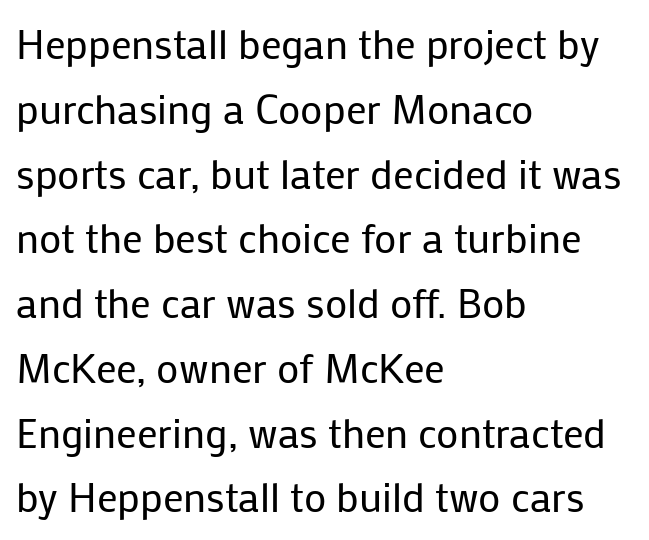
The image shows 41 px regular-weight sans-serif type, upright; set left-aligned, normal line spacing (1.58x), normal letter spacing, not underlined; low stroke contrast and a medium x-height.
